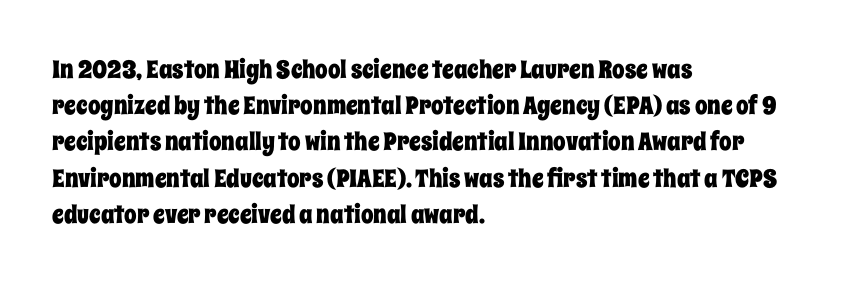
{"italic": "no", "underline": "no", "align": "left", "line_spacing": "normal", "line_spacing_ratio": 1.45, "letter_spacing": "normal", "letter_spacing_em": 0.0, "glyph_px": 25}
